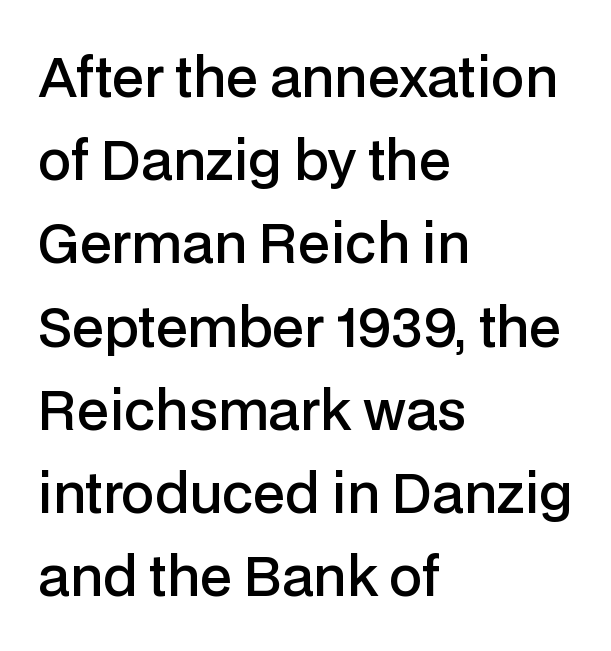
The image shows 53 px semibold sans-serif type, upright; set left-aligned, normal line spacing (1.57x), normal letter spacing, not underlined; low stroke contrast and a medium x-height.
